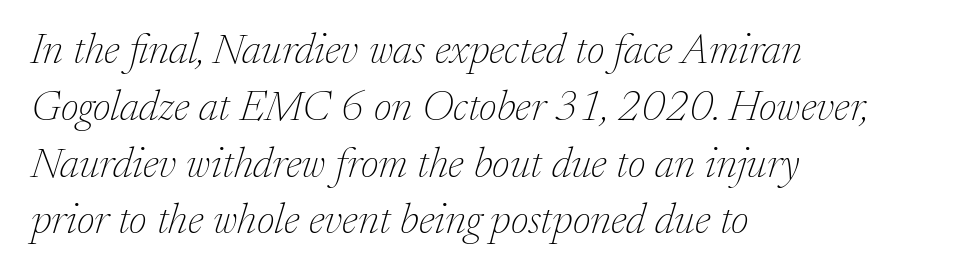
{"serif": "yes", "italic": "yes", "lean": "right", "slant_degrees": 17, "bold": "no", "weight": "thin", "width": "normal", "stroke_contrast": "low", "x_height": "medium", "monospaced": "no", "underline": "no", "align": "left", "line_spacing": "normal", "line_spacing_ratio": 1.32, "letter_spacing": "normal", "letter_spacing_em": 0.0, "glyph_px": 43}
